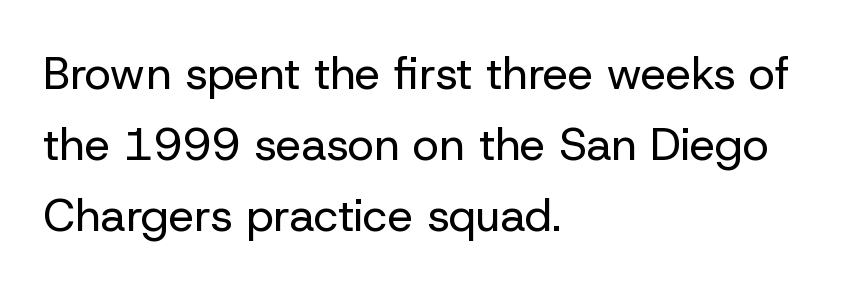
{"serif": "no", "italic": "no", "bold": "no", "weight": "regular", "width": "normal", "stroke_contrast": "low", "x_height": "medium", "monospaced": "no", "underline": "no", "align": "left", "line_spacing": "normal", "line_spacing_ratio": 1.58, "letter_spacing": "normal", "letter_spacing_em": 0.0, "glyph_px": 45}
